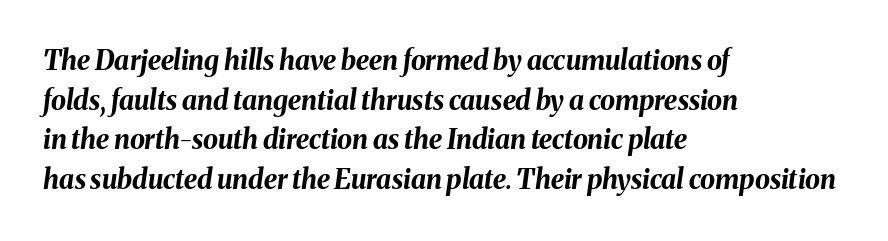
Words appear dense and cohesive because spacing is normal. Underlining? Definitely not there. The face used here has the dense, thick strokes of a bold. The rag falls on the right side of this text block. The font's italic variant was chosen for this text. The vertical gap from one line to the next is medium.
